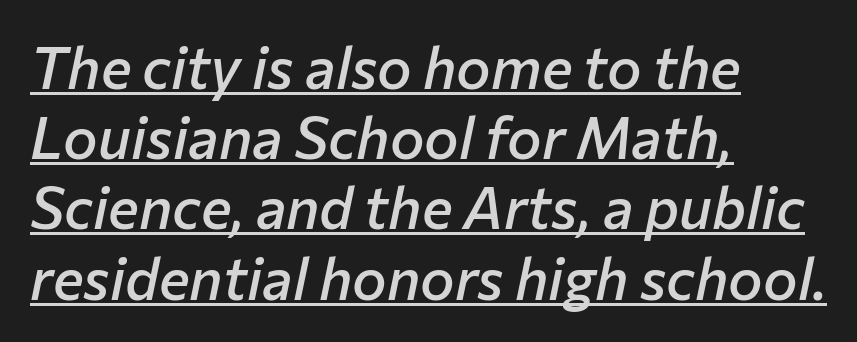
Q: Is the text bold? A: Semi-bold.
Q: Is the text italic (slanted)? A: Yes, it leans right by about 12 degrees.
Q: Is the text underlined? A: Yes.
Q: How is the paragraph aligned? A: Left-aligned.
Q: Is the spacing between letters normal or unusually wide? A: Normal.
Q: Width (condensed, normal, or wide)? A: Normal.
Q: Stroke contrast? A: Low.
Q: x-height? A: Medium.
Q: Monospaced? A: No.
